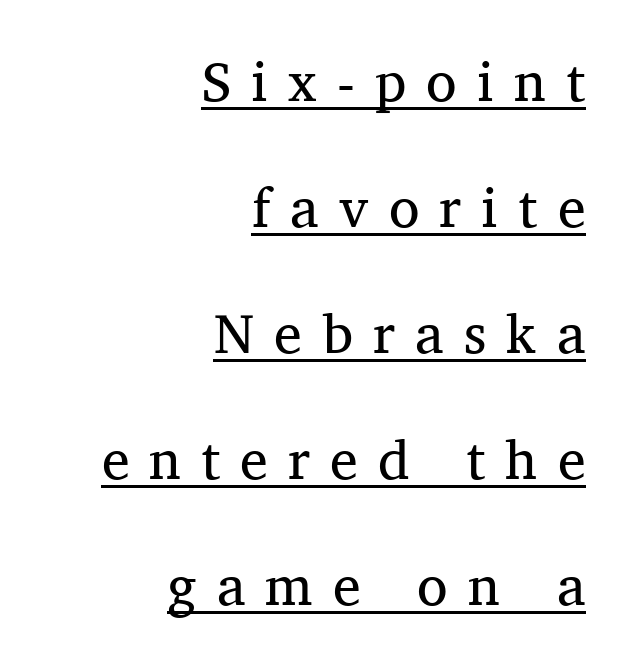
The strokes are not fattened; the text isn't bold. Posture: upright roman. You could not count columns in this text — the font is proportionally spaced. The horizontal fit of the characters is loose and conspicuously gappy.
